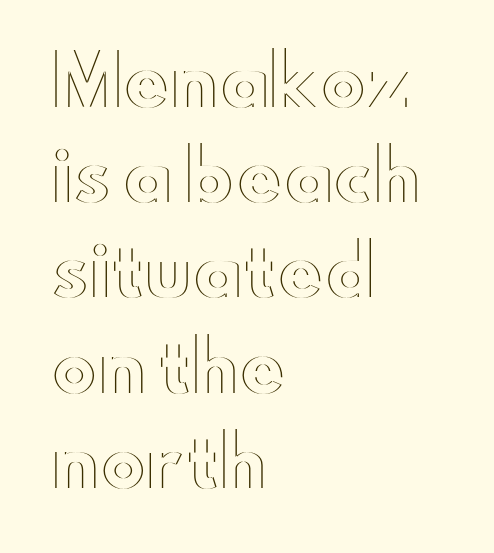
All the whitespace from short lines collects on the right. Check the space under the baseline: it is left empty. Upright lettering throughout. In terms of letterspacing, this is plain default setting. Baseline-to-baseline distance is the conventional proportion of letter height.
